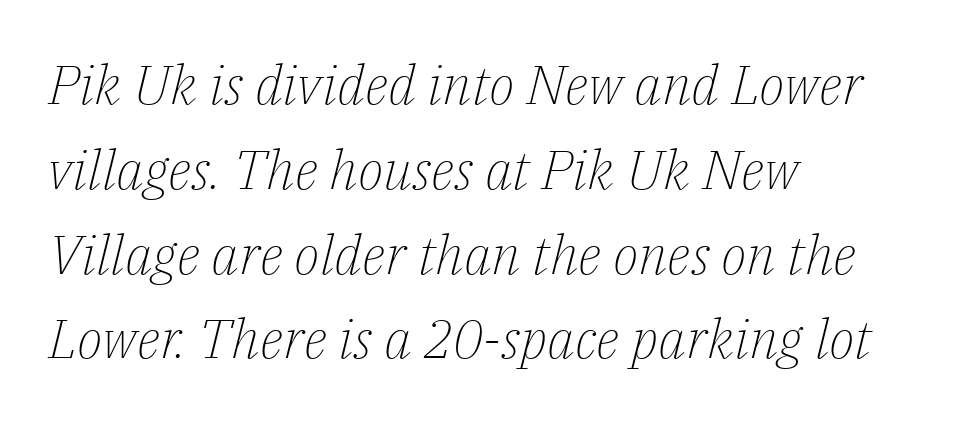
Summary of vertical rhythm: regular, with standard interline spacing. The baseline area is clear. The face used here is seriffed, in the tradition of book romans. Caption: multi-line text, flush left, ragged right. There's an unmistakable incline to the writing here.
